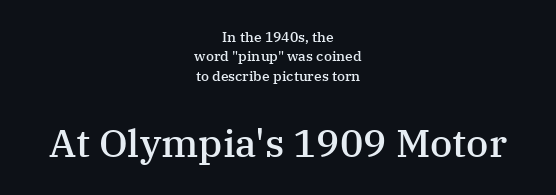
You could call the tracking neutral — neither tight nor loose. Is there any slant? The stems are plumb. Is this a fixed-width face? No — the glyphs have proportional, varying widths. The text was rendered using a seriffed face with decorative stroke endings. The face used here is a semibold: visibly heavier than regular, lighter than bold.
